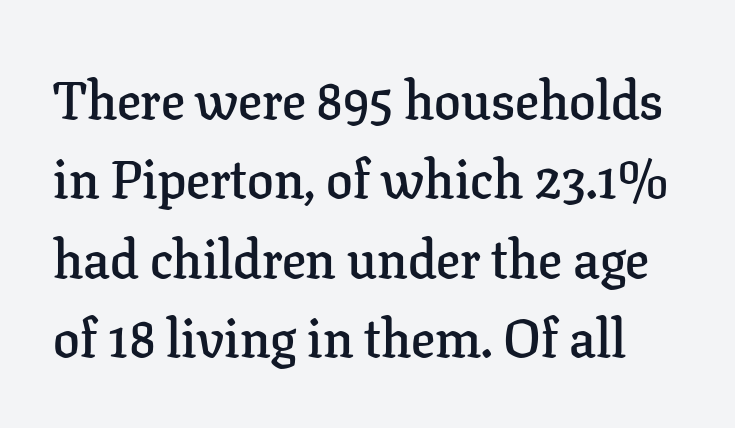
Q: Is the text bold? A: Semi-bold.
Q: Is the text italic (slanted)? A: No, it is upright.
Q: Is the typeface a serif or a sans-serif typeface? A: Serif.
Q: Is the text underlined? A: No.
Q: Is the spacing between letters normal or unusually wide? A: Normal.
Q: Is the spacing between lines tight, normal or loose? A: Normal.
Q: Width (condensed, normal, or wide)? A: Normal.
Q: Stroke contrast? A: Low.
Q: x-height? A: Medium.
Q: Monospaced? A: No.
